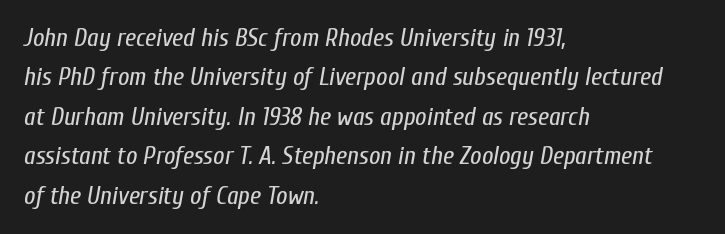
Q: Is the text bold? A: No.
Q: Is the text italic (slanted)? A: Yes, it leans right by about 10 degrees.
Q: Is the text underlined? A: No.
Q: How is the paragraph aligned? A: Left-aligned.
Q: Is the spacing between letters normal or unusually wide? A: Normal.
Q: Is the spacing between lines tight, normal or loose? A: Normal.
